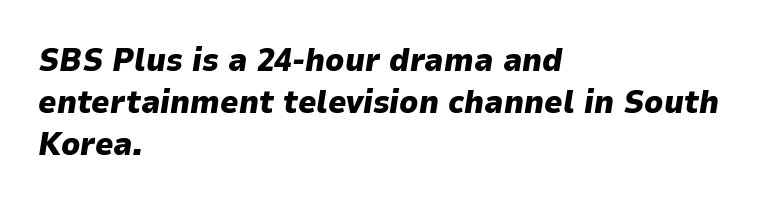
{"italic": "yes", "lean": "right", "slant_degrees": 9, "bold": "yes", "weight": "heavy", "width": "normal", "stroke_contrast": "low", "x_height": "medium", "monospaced": "no", "underline": "no", "align": "left", "line_spacing": "normal", "line_spacing_ratio": 1.32, "letter_spacing": "normal", "letter_spacing_em": 0.0, "glyph_px": 32}
